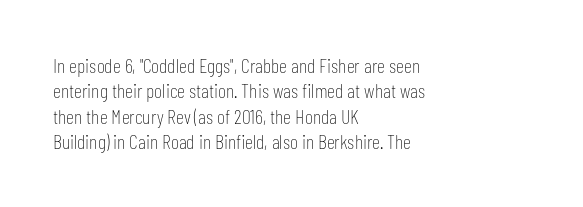
The image shows 20 px text type, upright; set left-aligned, normal line spacing (1.27x), normal letter spacing, not underlined.
